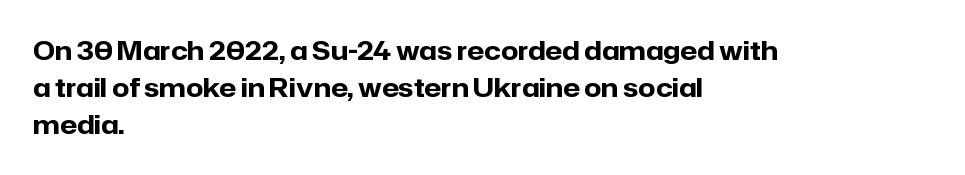
Q: Is the text bold? A: Yes.
Q: Is the text italic (slanted)? A: No, it is upright.
Q: Is the text underlined? A: No.
Q: How is the paragraph aligned? A: Left-aligned.
Q: Is the spacing between letters normal or unusually wide? A: Normal.
Q: Is the spacing between lines tight, normal or loose? A: Normal.
